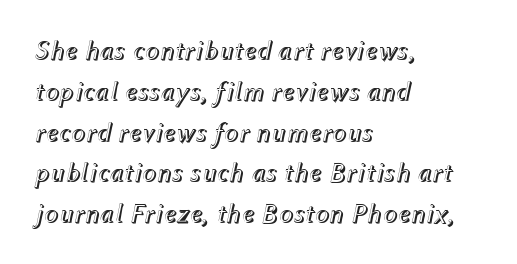
Descender tails drop into unmarked territory. The space between consecutive lines is moderate. The face used here is rendered with its standard letterfit. This rendering uses left alignment, leaving the right contour irregular. Designer's note — italics engaged.
